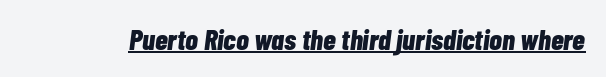
{"italic": "yes", "lean": "right", "slant_degrees": 7, "bold": "yes", "weight": "bold", "width": "condensed", "stroke_contrast": "low", "x_height": "medium", "monospaced": "no", "underline": "yes", "letter_spacing": "normal", "letter_spacing_em": 0.0, "glyph_px": 29}
